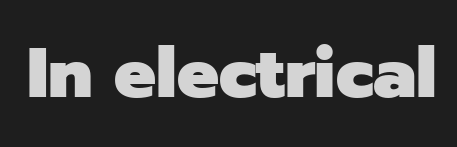
Is this a fixed-width face? No — the glyphs have proportional, varying widths. Letterform terminals end flat and unadorned throughout the passage. The tracking reads as untouched default to a designer's eye. Clear beneath every line of the passage.
